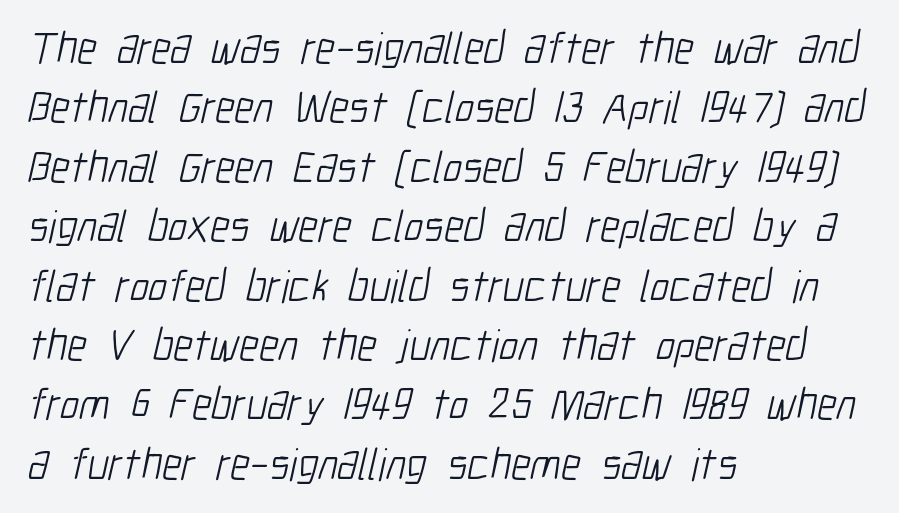
Q: Is the text bold? A: No.
Q: Is the typeface a serif or a sans-serif typeface? A: Sans-serif.
Q: Is the text underlined? A: No.
Q: How is the paragraph aligned? A: Left-aligned.
Q: Is the spacing between letters normal or unusually wide? A: Normal.
Q: Is the spacing between lines tight, normal or loose? A: Normal.
Q: Width (condensed, normal, or wide)? A: Condensed.
Q: Stroke contrast? A: Low.
Q: x-height? A: Medium.
Q: Monospaced? A: No.
